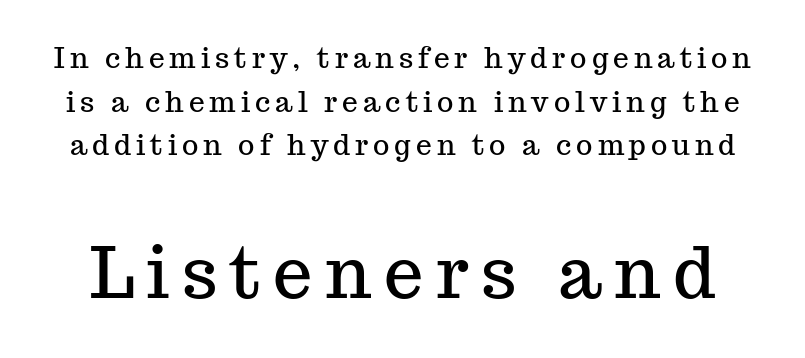
The typography opts for an upright posture over an oblique one. You could not count columns in this text — the font is proportionally spaced. Students, observe: this is what conventionally led text looks like. Type without underlining.
